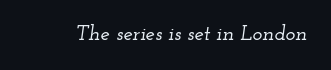
{"italic": "yes", "lean": "right", "slant_degrees": 12, "underline": "no", "letter_spacing": "normal", "letter_spacing_em": 0.0, "glyph_px": 21}
